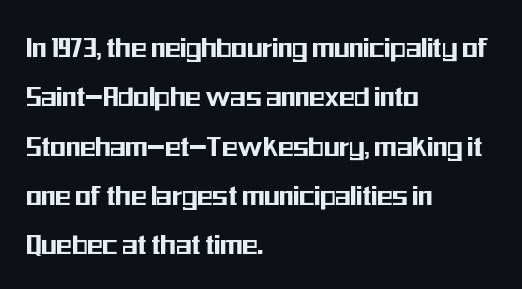
Q: Is the text italic (slanted)? A: No, it is upright.
Q: Is the typeface a serif or a sans-serif typeface? A: Sans-serif.
Q: Is the text underlined? A: No.
Q: How is the paragraph aligned? A: Left-aligned.
Q: Is the spacing between letters normal or unusually wide? A: Normal.
Q: Is the spacing between lines tight, normal or loose? A: Normal.
Q: Width (condensed, normal, or wide)? A: Condensed.
Q: Stroke contrast? A: Medium.
Q: x-height? A: Medium.
Q: Monospaced? A: No.
